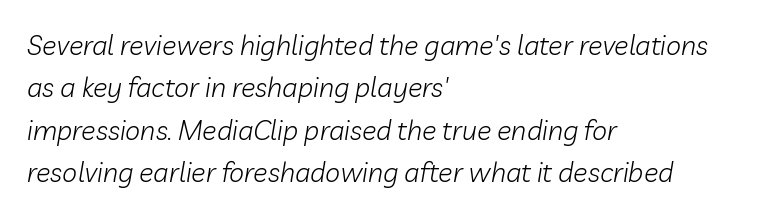
Q: Is the text bold? A: No.
Q: Is the text italic (slanted)? A: Yes, it leans right by about 10 degrees.
Q: Is the text underlined? A: No.
Q: How is the paragraph aligned? A: Left-aligned.
Q: Is the spacing between letters normal or unusually wide? A: Normal.
Q: Is the spacing between lines tight, normal or loose? A: Normal.
